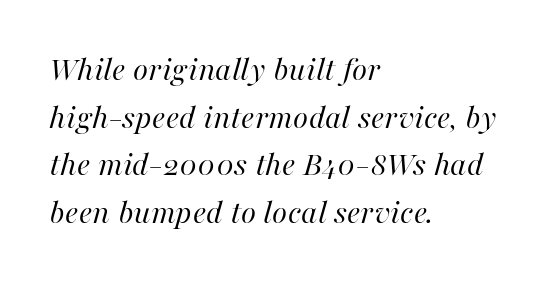
Q: Is the text bold? A: No.
Q: Is the text italic (slanted)? A: Yes, it leans right by about 16 degrees.
Q: Is the text underlined? A: No.
Q: How is the paragraph aligned? A: Left-aligned.
Q: Is the spacing between letters normal or unusually wide? A: Normal.
Q: Is the spacing between lines tight, normal or loose? A: Normal.
Q: Width (condensed, normal, or wide)? A: Normal.
Q: Stroke contrast? A: High.
Q: x-height? A: Medium.
Q: Monospaced? A: No.
